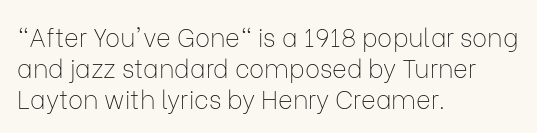
{"italic": "no", "bold": "no", "underline": "no", "align": "left", "line_spacing_ratio": 1.24, "letter_spacing": "normal", "letter_spacing_em": 0.0, "glyph_px": 25}
